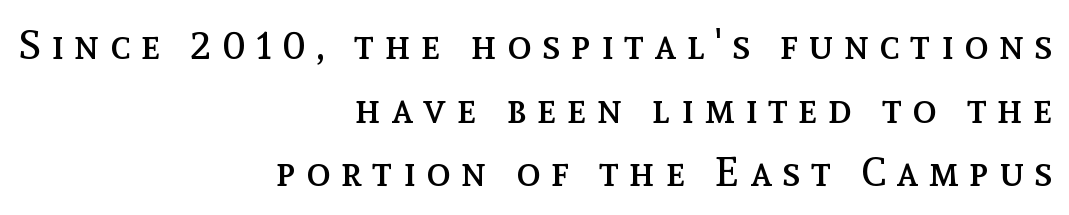
Q: Is the text bold? A: No.
Q: Is the text italic (slanted)? A: No, it is upright.
Q: Is the text underlined? A: No.
Q: How is the paragraph aligned? A: Right-aligned.
Q: Is the spacing between letters normal or unusually wide? A: Unusually wide.
Q: Is the spacing between lines tight, normal or loose? A: Normal.
Q: Width (condensed, normal, or wide)? A: Normal.
Q: x-height? A: Medium.
Q: Monospaced? A: No.
